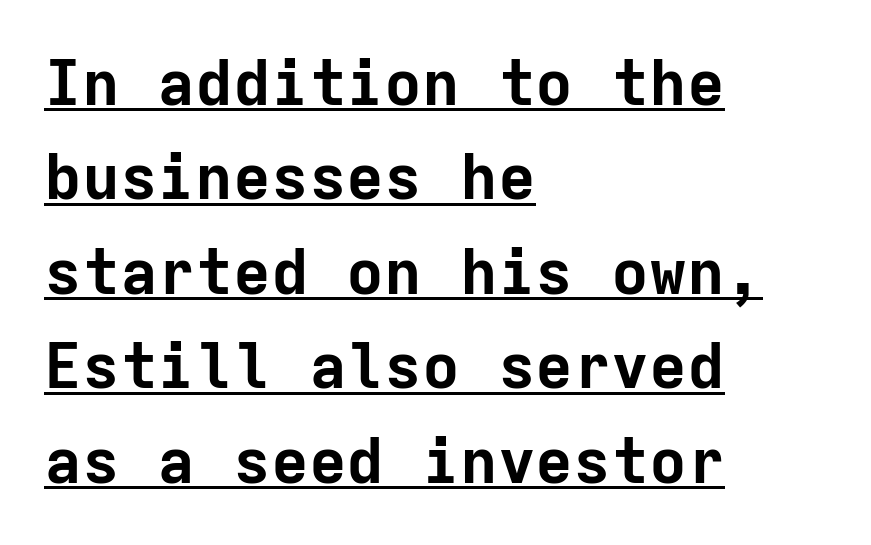
The image shows 63 px bold sans-serif type, upright, monospaced; set left-aligned, normal line spacing (1.5x), normal letter spacing, underlined; low stroke contrast and a medium x-height.
